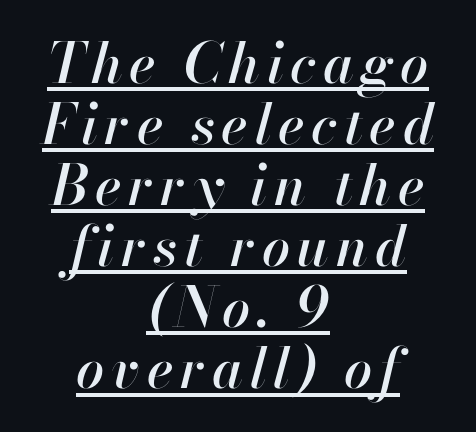
Q: Is the text italic (slanted)? A: Yes, it leans right by about 13 degrees.
Q: Is the text underlined? A: Yes.
Q: How is the paragraph aligned? A: Centered.
Q: Is the spacing between lines tight, normal or loose? A: Tight.
Q: Width (condensed, normal, or wide)? A: Normal.
Q: Stroke contrast? A: High.
Q: x-height? A: Small.
Q: Monospaced? A: No.
